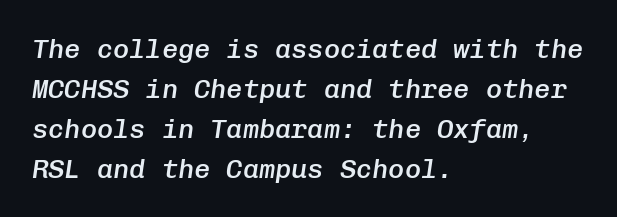
{"italic": "yes", "lean": "right", "slant_degrees": 8, "bold": "semi", "underline": "no", "align": "left", "line_spacing": "normal", "line_spacing_ratio": 1.48, "letter_spacing": "normal", "letter_spacing_em": 0.0, "glyph_px": 27}
